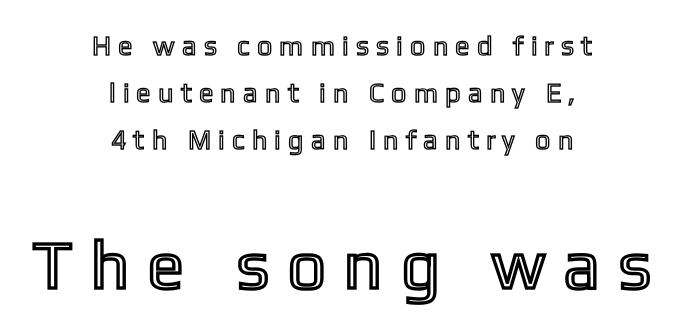
{"italic": "no", "width": "condensed", "x_height": "medium", "monospaced": "no", "underline": "no", "align": "center", "line_spacing_ratio": 1.74, "letter_spacing": "wide", "letter_spacing_em": 0.34, "larger_block": "second", "size_ratio": 2.52, "glyph_px": 68}
